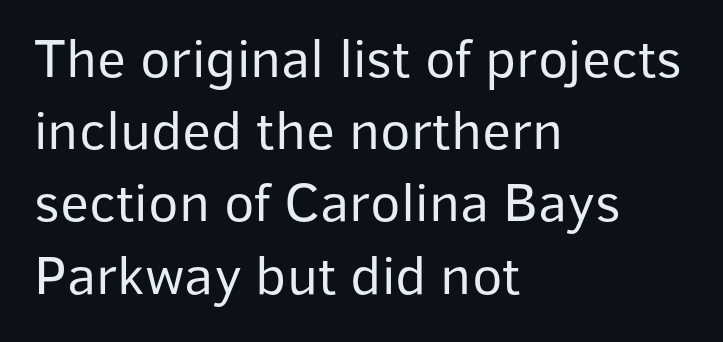
The image shows 56 px regular-weight sans-serif type, upright; set left-aligned, normal line spacing (1.29x), normal letter spacing, not underlined; low stroke contrast and a medium x-height.
